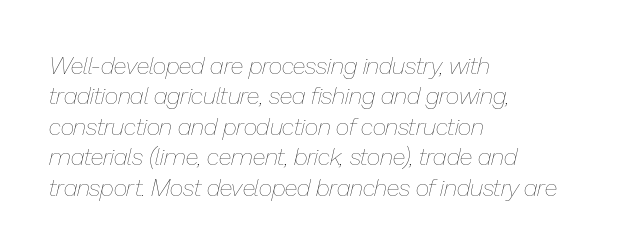
{"italic": "yes", "lean": "right", "slant_degrees": 13, "bold": "no", "underline": "no", "align": "left", "line_spacing": "normal", "line_spacing_ratio": 1.27, "letter_spacing": "normal", "letter_spacing_em": 0.0, "glyph_px": 24}
